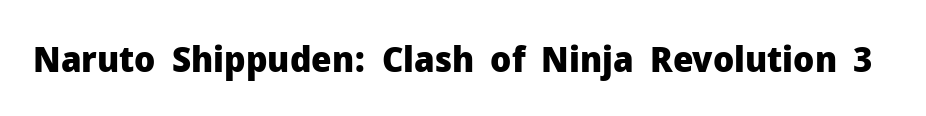
Look at the tracking — it's just the regular setting, nothing added. The strip under each line holds only bare page. Italic? Not at all — the glyphs are vertical. Are there feet on the stems? There aren't — it's a sans. The rendering uses natural spacing where letterforms have individual widths. Strong, thick strokes mark this as bold type.
